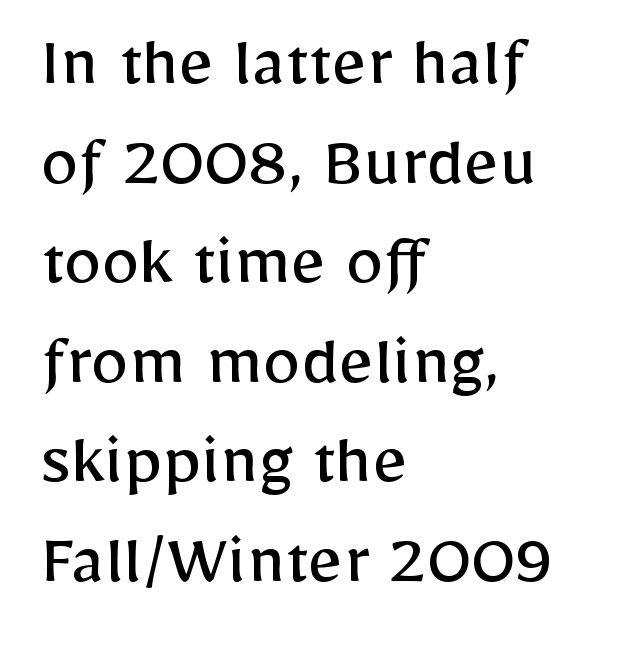
The image shows 76 px regular-weight sans-serif type, upright; set left-aligned, normal line spacing (1.31x), normal letter spacing, not underlined; low stroke contrast and a medium x-height.
